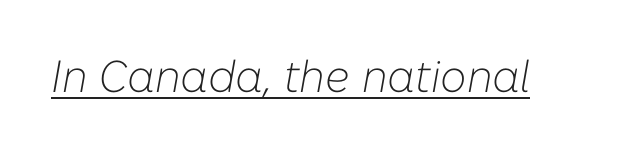
The image shows 45 px light type, italic (leaning right); set normal letter spacing, underlined; low stroke contrast and a medium x-height.
